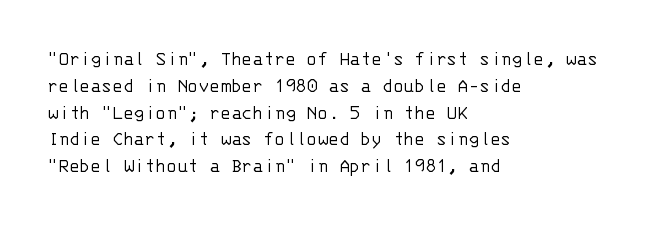
Unlike italic type, these characters show no tilt at all. Honestly, there is no underline to notice here at all. The ragged edge is on the right, which tells us the setting is flush left. Tracking here is standard; glyphs follow each other at the usual distance.
